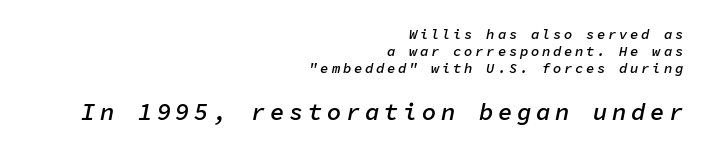
Q: Is the text bold? A: Semi-bold.
Q: Is the text italic (slanted)? A: Yes, it leans right by about 11 degrees.
Q: Is the text underlined? A: No.
Q: How is the paragraph aligned? A: Right-aligned.
Q: Which block of text is set in a larger size, the first (top) or the second (bottom)? A: The second (bottom) one.
